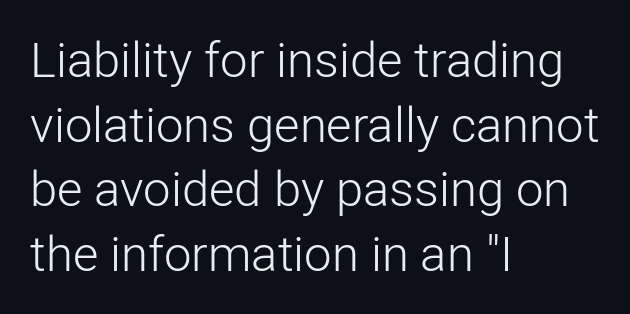
Q: Is the text bold? A: No.
Q: Is the text italic (slanted)? A: No, it is upright.
Q: Is the typeface a serif or a sans-serif typeface? A: Sans-serif.
Q: Is the text underlined? A: No.
Q: How is the paragraph aligned? A: Left-aligned.
Q: Is the spacing between letters normal or unusually wide? A: Normal.
Q: Is the spacing between lines tight, normal or loose? A: Normal.
Q: Width (condensed, normal, or wide)? A: Normal.
Q: Stroke contrast? A: Low.
Q: x-height? A: Medium.
Q: Monospaced? A: No.
